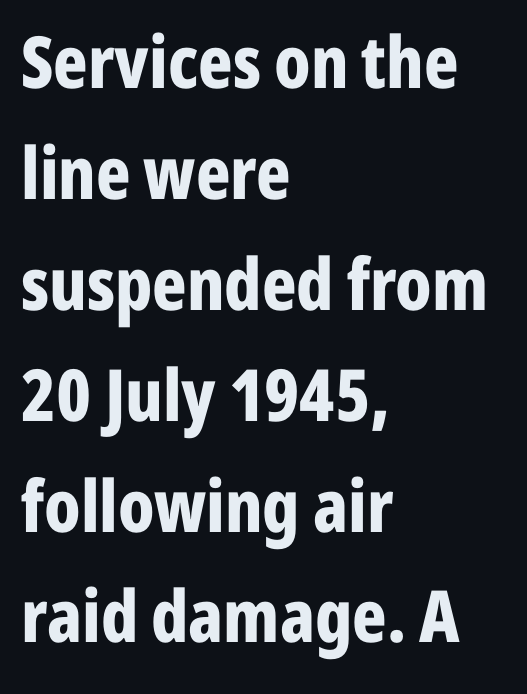
The image shows 72 px bold, condensed sans-serif type, upright; set left-aligned, normal line spacing (1.54x), normal letter spacing, not underlined; low stroke contrast and a medium x-height.
